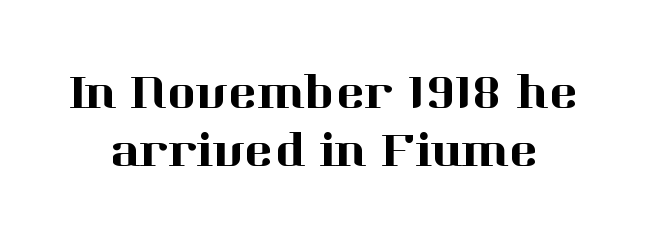
{"serif": "yes", "italic": "no", "width": "normal", "stroke_contrast": "high", "x_height": "medium", "monospaced": "no", "underline": "no", "line_spacing_ratio": 1.17, "letter_spacing": "normal", "letter_spacing_em": 0.0, "glyph_px": 50}
